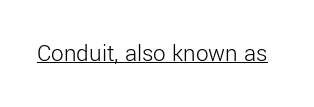
The letterforms sit at book weight or below. Posture: upright roman. Here the glyphs are tracked normally, forming tight word shapes. The words here are underlined.
